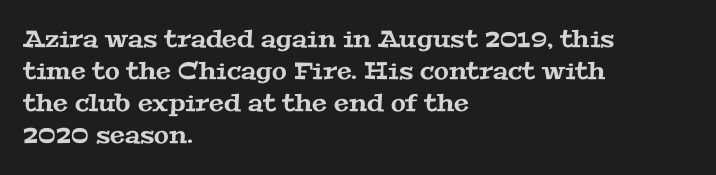
The image shows 24 px text type; set left-aligned, normal line spacing (1.34x), normal letter spacing, not underlined.
